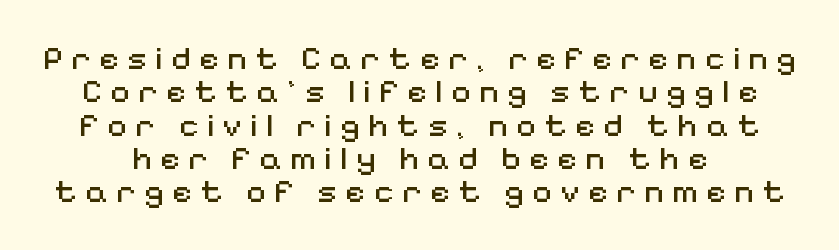
{"serif": "no", "italic": "no", "bold": "no", "weight": "regular", "width": "normal", "stroke_contrast": "medium", "x_height": "medium", "monospaced": "no", "underline": "no", "align": "center", "line_spacing": "tight", "line_spacing_ratio": 0.98, "letter_spacing": "wide", "letter_spacing_em": 0.24, "glyph_px": 34}
